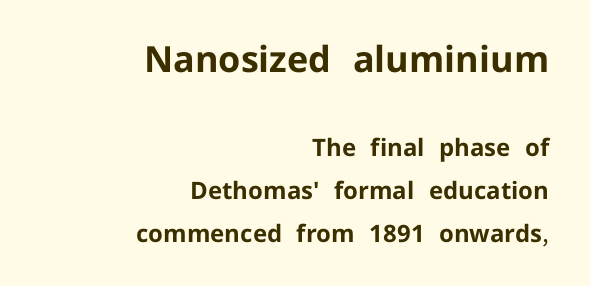
The designer went with a sans here, leaving each stem footless. You could call the tracking neutral — neither tight nor loose. Notice how the passage keeps a crisp vertical edge on the right only. Stroke thickness is high; the sample reads as a true bold. Do the characters align in a grid? No, the font is proportional. This layout puts the oversized block above and the modest block below.
